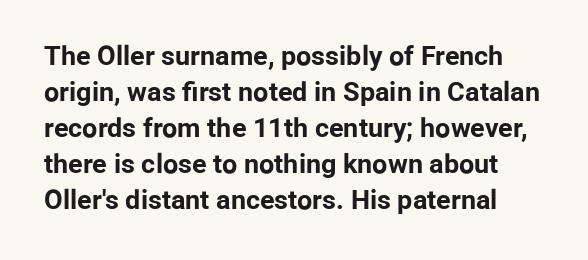
The image shows 27 px bold type, upright; set normal line spacing (1.33x), normal letter spacing, not underlined.
